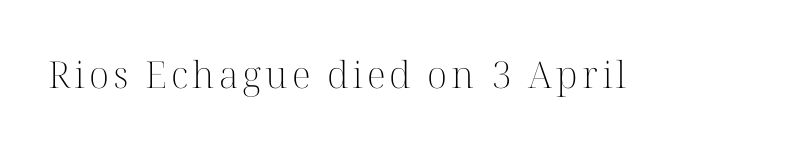
The image shows 37 px light serif type, upright; set not underlined; high stroke contrast and a medium x-height.
